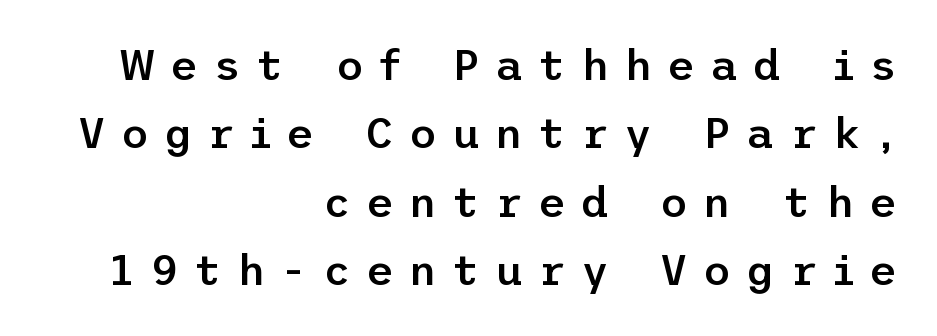
The tracking jumps out immediately: characters are airy and widely separated. The typography opts for an upright posture over an oblique one. A flush-right, rag-left setting is used for this passage. Regarding serifs, this sample does without them. Leading: standard.
